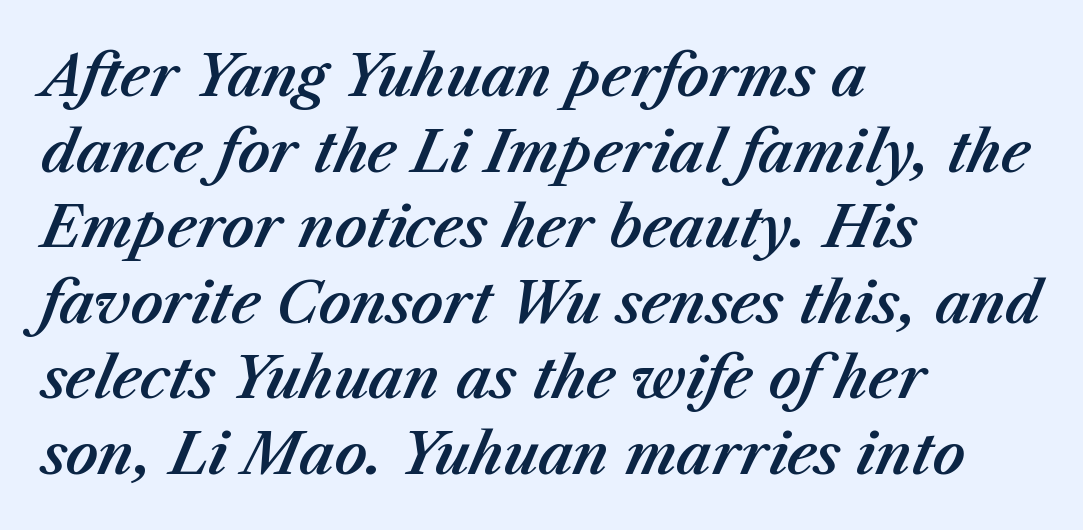
{"italic": "yes", "lean": "right", "slant_degrees": 23, "width": "normal", "stroke_contrast": "medium", "x_height": "medium", "monospaced": "no", "underline": "no", "align": "left", "line_spacing": "normal", "line_spacing_ratio": 1.35, "letter_spacing": "normal", "letter_spacing_em": 0.0, "glyph_px": 56}
